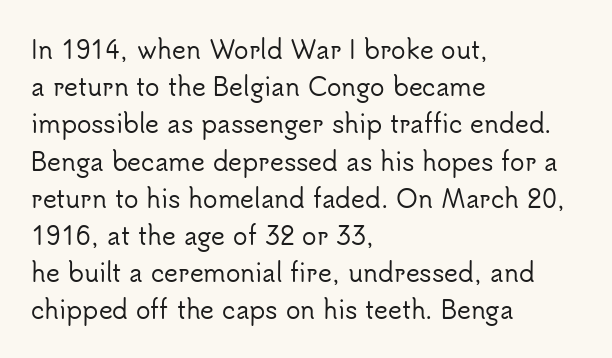
Q: Is the text italic (slanted)? A: No, it is upright.
Q: Is the text underlined? A: No.
Q: How is the paragraph aligned? A: Left-aligned.
Q: Is the spacing between letters normal or unusually wide? A: Normal.
Q: Is the spacing between lines tight, normal or loose? A: Normal.
